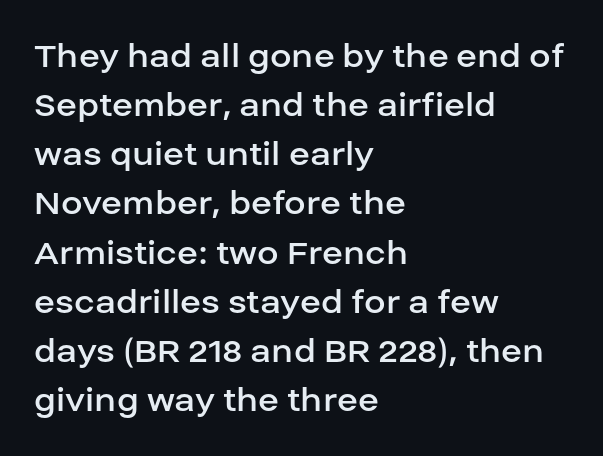
Each row of text sits above clean, open space. The font sits on the lighter half of the weight spectrum, regular included. Grotesque or geometric, the face here clearly has no serifs. Here the glyphs are tracked normally, forming tight word shapes.
